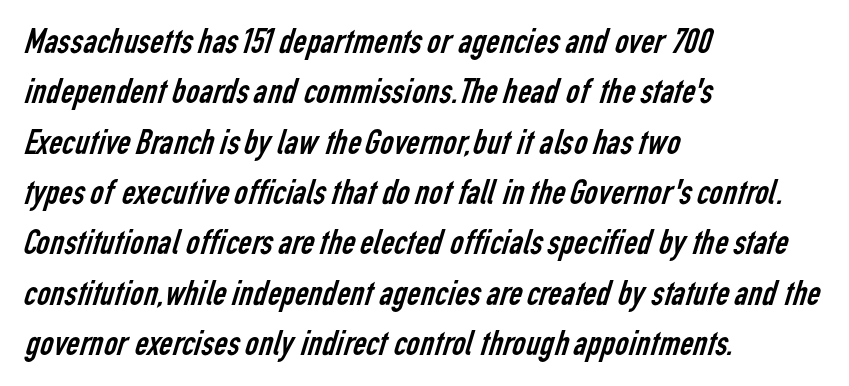
Leading matches the norm, producing a regular column. Stems here are at most as thick as an everyday book face. A classic flush-left, rag-right setting is used for this passage. In terms of letterform style, serifs are entirely absent. The passage shown has conventional tracking throughout.
